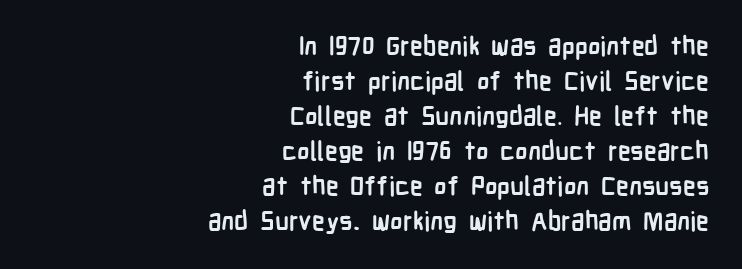
Q: Is the text bold? A: Yes.
Q: Is the text italic (slanted)? A: No, it is upright.
Q: Is the text underlined? A: No.
Q: How is the paragraph aligned? A: Right-aligned.
Q: Is the spacing between letters normal or unusually wide? A: Normal.
Q: Is the spacing between lines tight, normal or loose? A: Normal.
